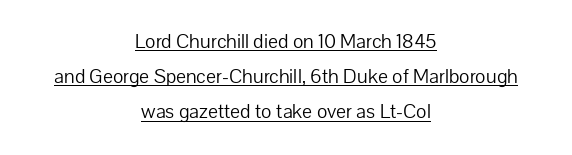
The gaps between neighbouring characters are ordinary and unremarkable. No italicization has been applied; the sample stays upright. Does a line run under the words? Yes, clearly. The block of text has a typical density, with ordinary space between rows. The font sits on the lighter half of the weight spectrum, regular included. Notice how the passage keeps no hard edge, just a central spine.
